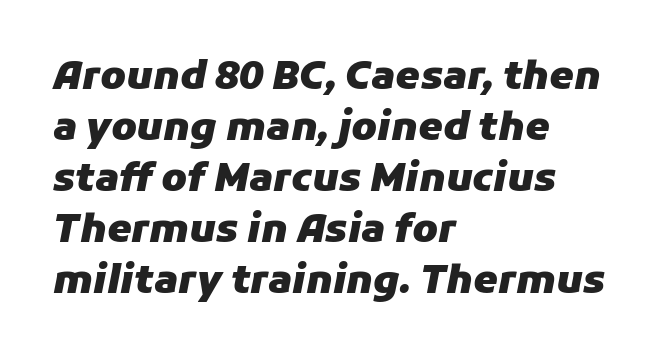
The face used here is rendered with its standard letterfit. The text block is weighted toward the left margin, trailing off unevenly rightward. Here the designer chose a conventional face with non-uniform glyph widths. The typesetting leans heavy: a genuine bold. Whoever set this chose a conventional vertical rhythm. A clean baseline with only descenders dipping below it.
